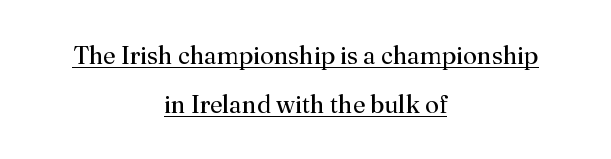
{"italic": "no", "bold": "no", "underline": "yes", "align": "center", "line_spacing": "loose", "line_spacing_ratio": 1.95, "letter_spacing": "normal", "letter_spacing_em": 0.0, "glyph_px": 25}
